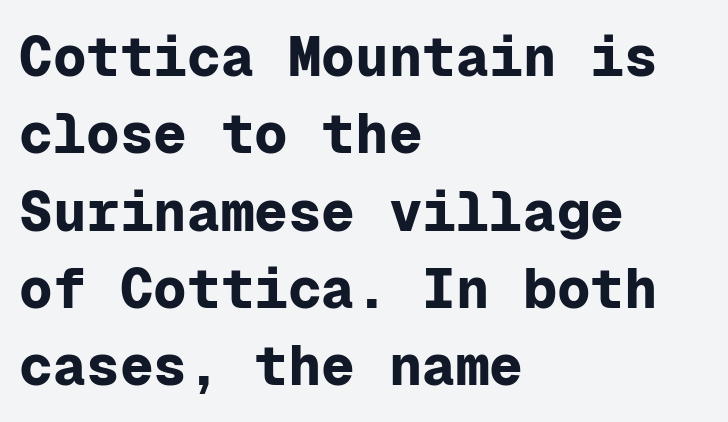
Q: Is the text bold? A: Yes.
Q: Is the text italic (slanted)? A: No, it is upright.
Q: Is the typeface a serif or a sans-serif typeface? A: Sans-serif.
Q: Is the text underlined? A: No.
Q: How is the paragraph aligned? A: Left-aligned.
Q: Is the spacing between letters normal or unusually wide? A: Normal.
Q: Is the spacing between lines tight, normal or loose? A: Normal.
Q: Width (condensed, normal, or wide)? A: Normal.
Q: Stroke contrast? A: Low.
Q: x-height? A: Medium.
Q: Monospaced? A: Yes.
